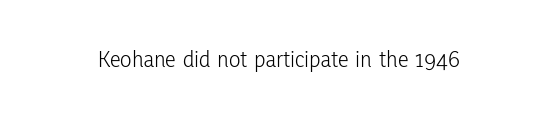
The image shows 24 px text type, upright; set normal letter spacing, not underlined.
